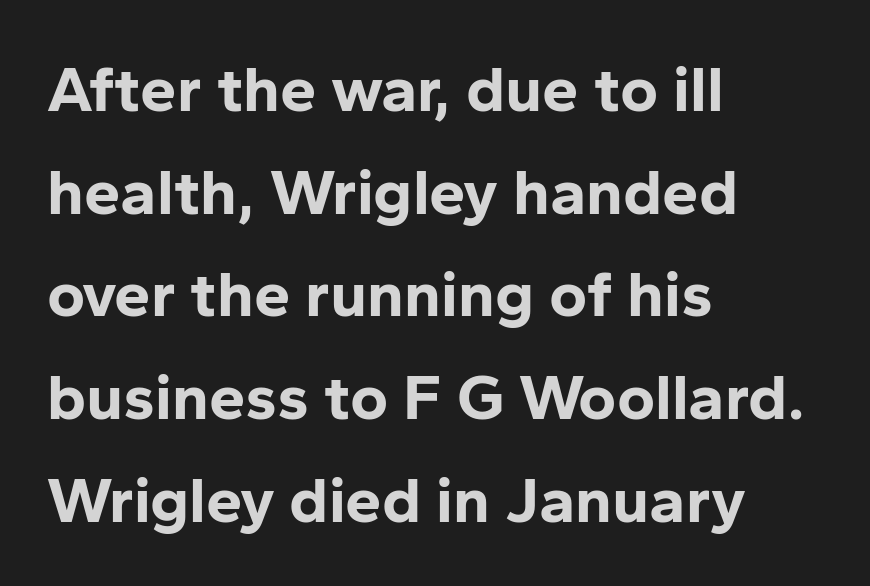
The image shows 65 px bold sans-serif type, upright; set left-aligned, normal line spacing (1.58x), normal letter spacing, not underlined; low stroke contrast and a medium x-height.
